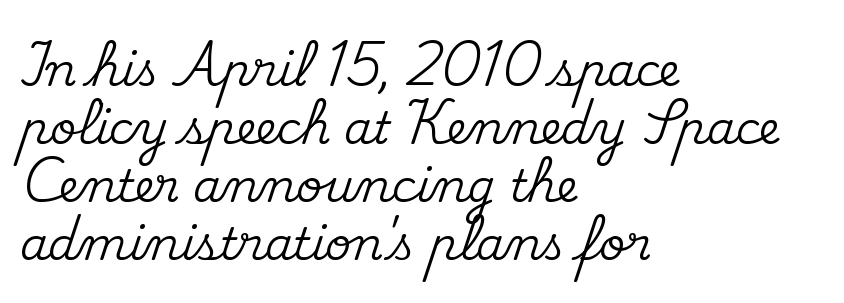
The image shows 45 px serif type; set left-aligned, normal line spacing (1.29x), normal letter spacing, not underlined; medium stroke contrast and a small x-height.
